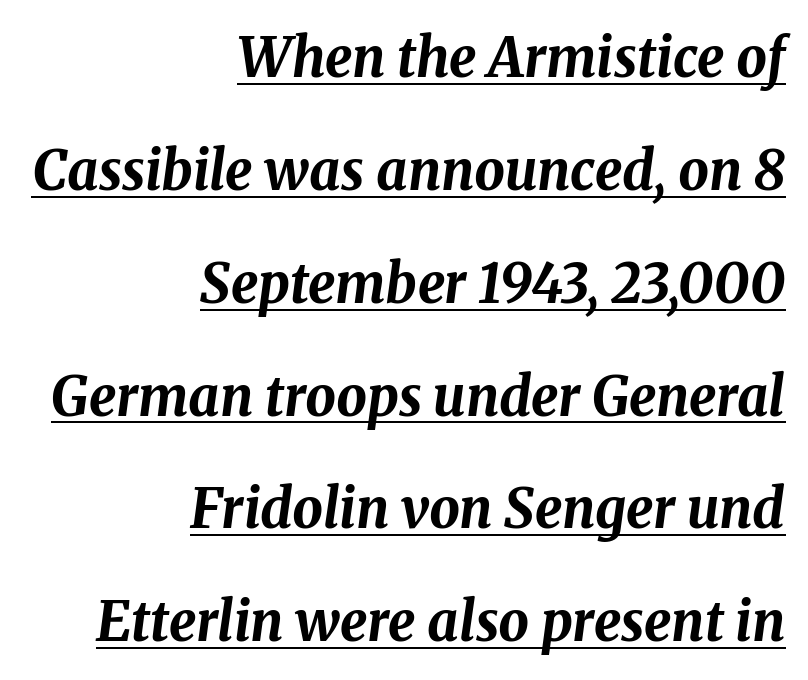
The image shows 54 px bold type, italic (leaning right); set right-aligned, loose line spacing (2.09x), normal letter spacing, underlined; medium stroke contrast and a medium x-height.
